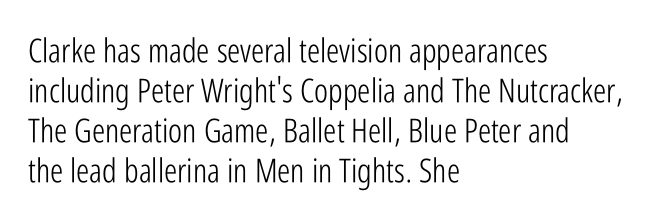
Q: Is the text bold? A: No.
Q: Is the text italic (slanted)? A: No, it is upright.
Q: Is the typeface a serif or a sans-serif typeface? A: Sans-serif.
Q: Is the text underlined? A: No.
Q: How is the paragraph aligned? A: Left-aligned.
Q: Is the spacing between letters normal or unusually wide? A: Normal.
Q: Width (condensed, normal, or wide)? A: Condensed.
Q: Stroke contrast? A: Low.
Q: x-height? A: Medium.
Q: Monospaced? A: No.
